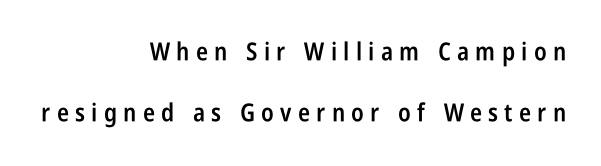
{"italic": "no", "bold": "semi", "underline": "no", "align": "right", "line_spacing": "loose", "line_spacing_ratio": 2.43, "letter_spacing": "wide", "letter_spacing_em": 0.25, "glyph_px": 25}
